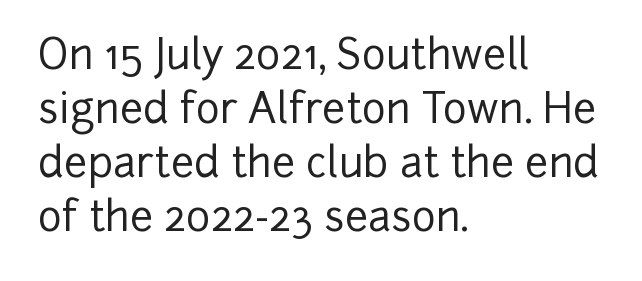
{"serif": "no", "italic": "no", "width": "normal", "stroke_contrast": "low", "x_height": "medium", "monospaced": "no", "underline": "no", "align": "left", "line_spacing": "normal", "line_spacing_ratio": 1.32, "letter_spacing": "normal", "letter_spacing_em": 0.0, "glyph_px": 41}
